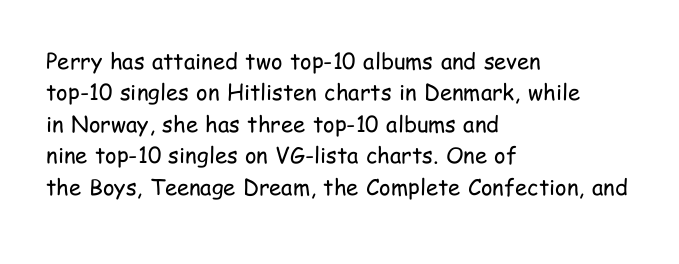
The line-height multiplier appears to be the usual default. The ragged edge is on the right, which tells us the setting is flush left. A typesetter would mark this as roman, not italic. This sample uses plain, unmodified letter spacing. No letter is thick-stroked: the sample isn't bold.
